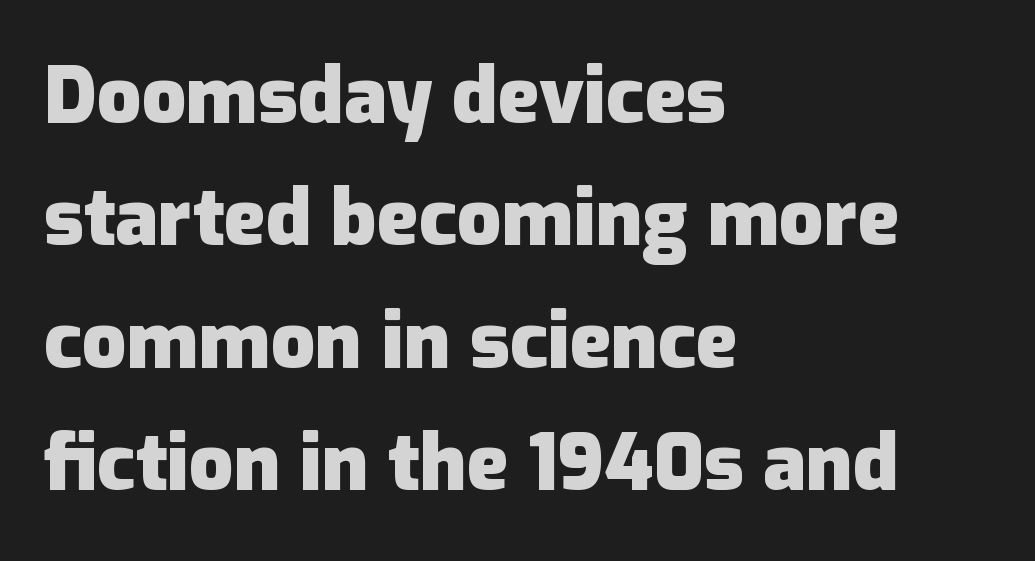
Q: Is the text bold? A: Yes.
Q: Is the text italic (slanted)? A: No, it is upright.
Q: Is the typeface a serif or a sans-serif typeface? A: Sans-serif.
Q: Is the text underlined? A: No.
Q: How is the paragraph aligned? A: Left-aligned.
Q: Is the spacing between letters normal or unusually wide? A: Normal.
Q: Is the spacing between lines tight, normal or loose? A: Normal.
Q: Width (condensed, normal, or wide)? A: Normal.
Q: Stroke contrast? A: Low.
Q: x-height? A: Medium.
Q: Monospaced? A: No.
